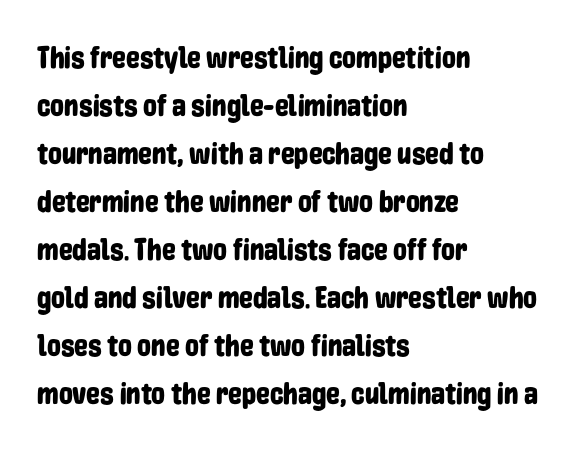
{"serif": "no", "italic": "no", "width": "condensed", "stroke_contrast": "low", "x_height": "medium", "monospaced": "no", "underline": "no", "align": "left", "line_spacing": "normal", "line_spacing_ratio": 1.55, "letter_spacing": "normal", "letter_spacing_em": 0.0, "glyph_px": 31}
